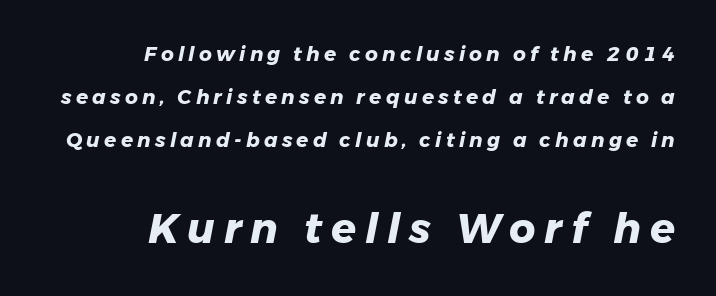
Q: Is the text bold? A: Yes.
Q: Is the text italic (slanted)? A: Yes, it leans right by about 11 degrees.
Q: Is the text underlined? A: No.
Q: How is the paragraph aligned? A: Right-aligned.
Q: Is the spacing between letters normal or unusually wide? A: Unusually wide.
Q: Is the spacing between lines tight, normal or loose? A: Loose.
Q: Which block of text is set in a larger size, the first (top) or the second (bottom)? A: The second (bottom) one.
Q: Width (condensed, normal, or wide)? A: Normal.
Q: Stroke contrast? A: Low.
Q: x-height? A: Medium.
Q: Monospaced? A: No.
